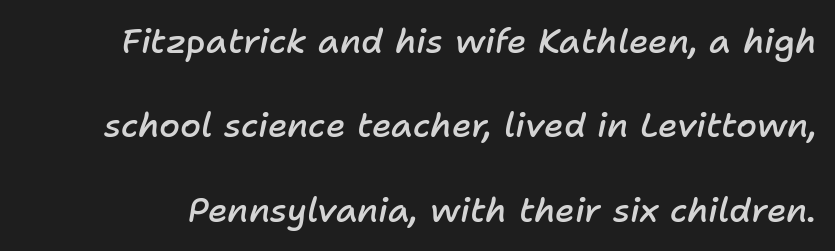
You could call the tracking neutral — neither tight nor loose. Characters are canted at an angle relative to the baseline's perpendicular. Interline gaps are noticeably wide in this sample. The space directly below the letters is spotless. Look at the stroke-to-counter ratio: somewhat heavy, a semibold. Varying glyph widths throughout — classic text-font behaviour.
